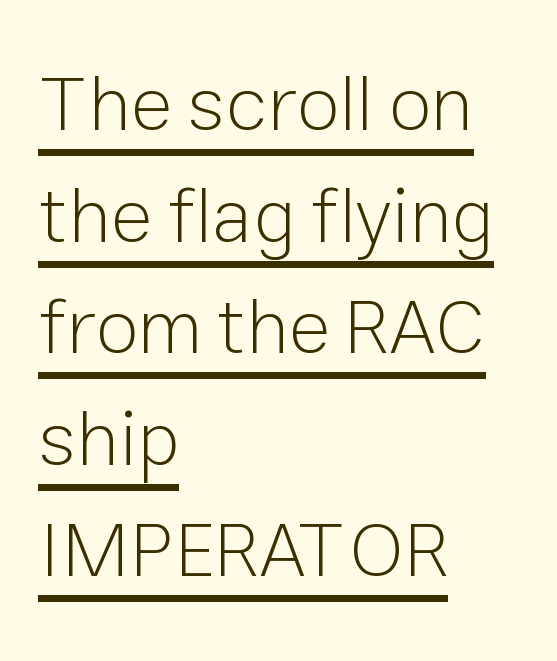
No italicization has been applied; the sample stays upright. Every row of glyphs begins at an identical x-position on the left. The face used here is proportionally spaced, like ordinary book or web type. The words here are underlined. No extra tracking has been applied to these lines. Horizontal bands of white between lines are of average thickness.
